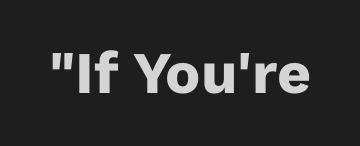
Q: Is the text bold? A: Yes.
Q: Is the text italic (slanted)? A: No, it is upright.
Q: Is the typeface a serif or a sans-serif typeface? A: Sans-serif.
Q: Is the text underlined? A: No.
Q: Is the spacing between letters normal or unusually wide? A: Normal.
Q: Width (condensed, normal, or wide)? A: Normal.
Q: Stroke contrast? A: Low.
Q: x-height? A: Medium.
Q: Monospaced? A: No.
